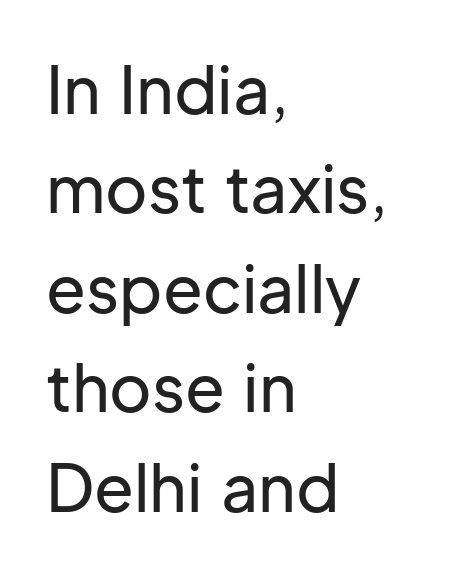
{"serif": "no", "italic": "no", "width": "normal", "stroke_contrast": "low", "x_height": "medium", "monospaced": "no", "underline": "no", "align": "left", "line_spacing": "normal", "line_spacing_ratio": 1.53, "letter_spacing": "normal", "letter_spacing_em": 0.0, "glyph_px": 65}
